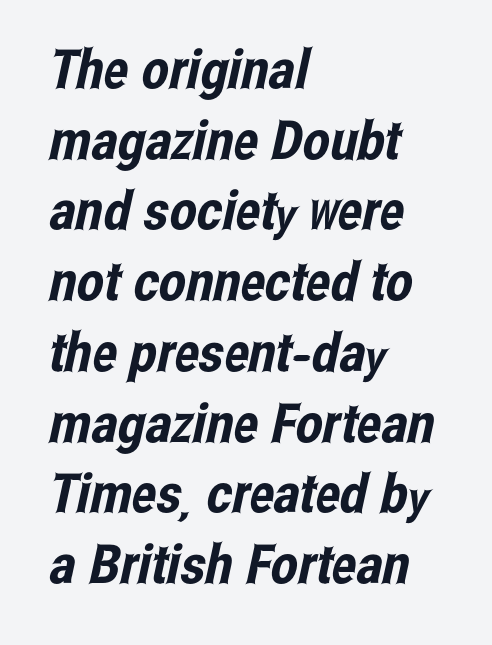
The image shows 54 px condensed sans-serif type; set left-aligned, normal line spacing (1.31x), normal letter spacing, not underlined; low stroke contrast and a medium x-height.
